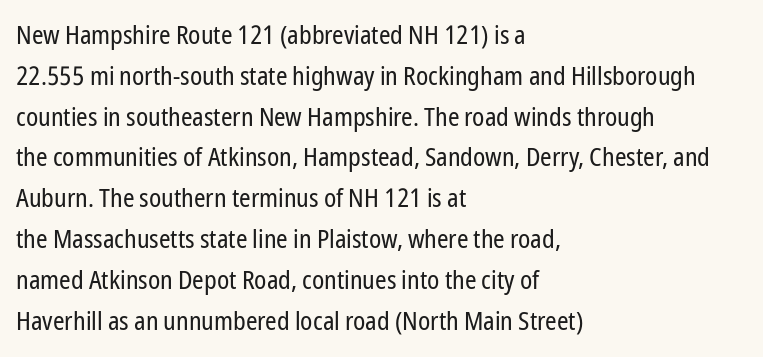
{"italic": "no", "bold": "no", "underline": "no", "align": "left", "line_spacing": "normal", "line_spacing_ratio": 1.57, "letter_spacing": "normal", "letter_spacing_em": 0.0, "glyph_px": 26}
